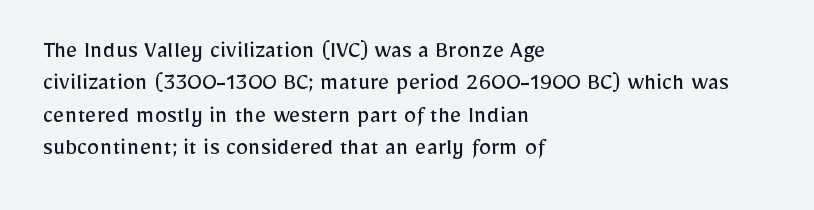
{"italic": "no", "bold": "no", "underline": "no", "align": "left", "line_spacing": "normal", "line_spacing_ratio": 1.3, "letter_spacing": "normal", "letter_spacing_em": 0.0, "glyph_px": 25}
